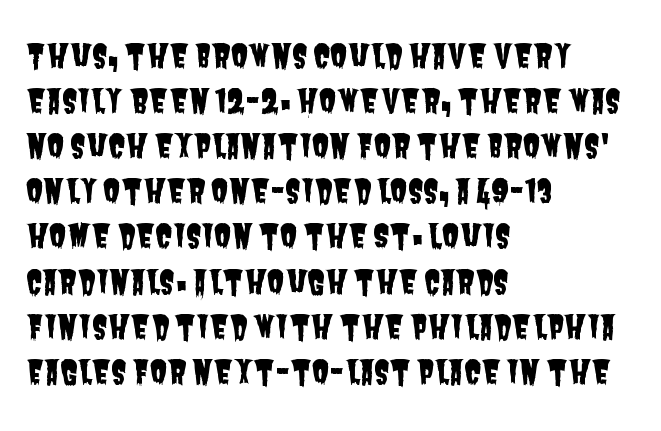
The image shows 32 px condensed sans-serif type; set left-aligned, normal line spacing (1.41x), normal letter spacing, not underlined; low stroke contrast and a large x-height.
